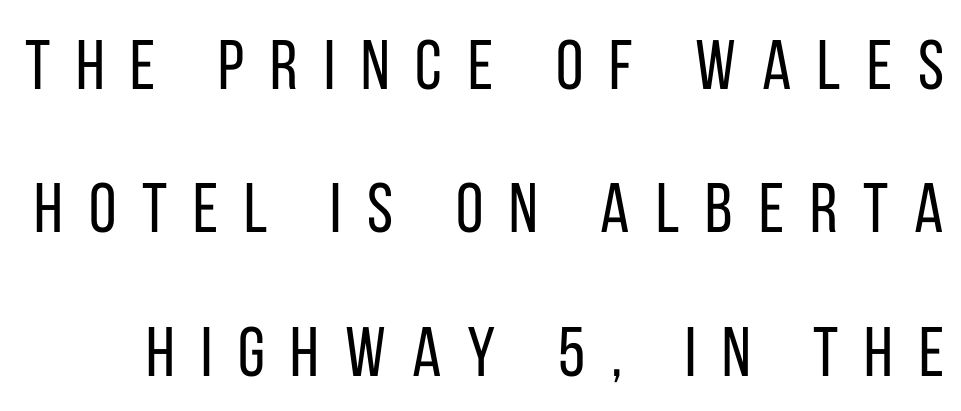
{"serif": "no", "italic": "no", "bold": "no", "weight": "regular", "width": "condensed", "stroke_contrast": "low", "x_height": "large", "monospaced": "no", "underline": "no", "line_spacing": "loose", "line_spacing_ratio": 2.05, "letter_spacing": "wide", "letter_spacing_em": 0.37, "glyph_px": 70}
